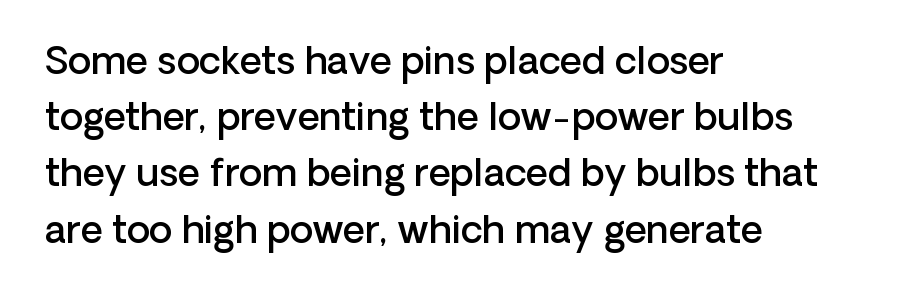
{"serif": "no", "italic": "no", "bold": "semi", "weight": "semibold", "width": "normal", "stroke_contrast": "low", "x_height": "medium", "monospaced": "no", "underline": "no", "align": "left", "line_spacing": "normal", "line_spacing_ratio": 1.48, "letter_spacing": "normal", "letter_spacing_em": 0.0, "glyph_px": 38}
